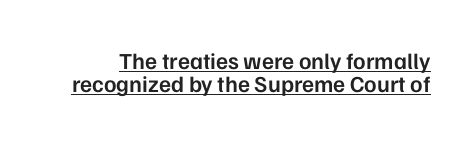
Q: Is the text bold? A: Semi-bold.
Q: Is the text italic (slanted)? A: No, it is upright.
Q: Is the text underlined? A: Yes.
Q: Is the spacing between letters normal or unusually wide? A: Normal.
Q: Is the spacing between lines tight, normal or loose? A: Tight.
